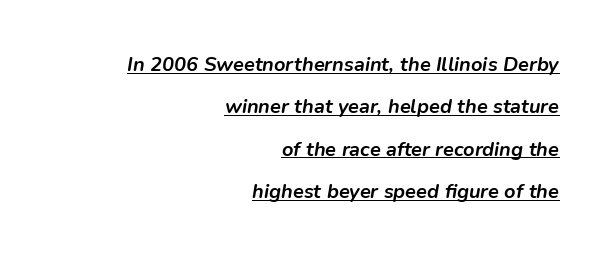
Q: Is the text bold? A: Yes.
Q: Is the text italic (slanted)? A: Yes, it leans right by about 9 degrees.
Q: Is the text underlined? A: Yes.
Q: How is the paragraph aligned? A: Right-aligned.
Q: Is the spacing between letters normal or unusually wide? A: Normal.
Q: Is the spacing between lines tight, normal or loose? A: Loose.
